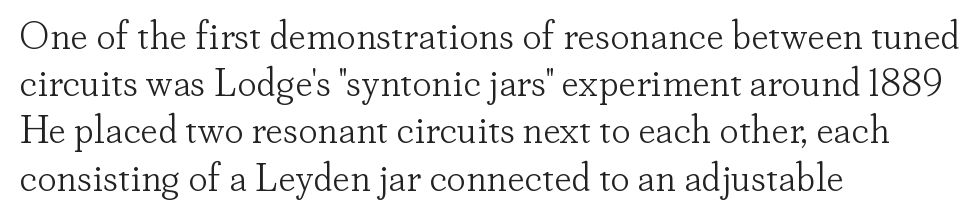
Q: Is the text bold? A: No.
Q: Is the text italic (slanted)? A: No, it is upright.
Q: Is the typeface a serif or a sans-serif typeface? A: Serif.
Q: Is the text underlined? A: No.
Q: How is the paragraph aligned? A: Left-aligned.
Q: Is the spacing between letters normal or unusually wide? A: Normal.
Q: Width (condensed, normal, or wide)? A: Normal.
Q: Stroke contrast? A: Low.
Q: x-height? A: Small.
Q: Monospaced? A: No.
